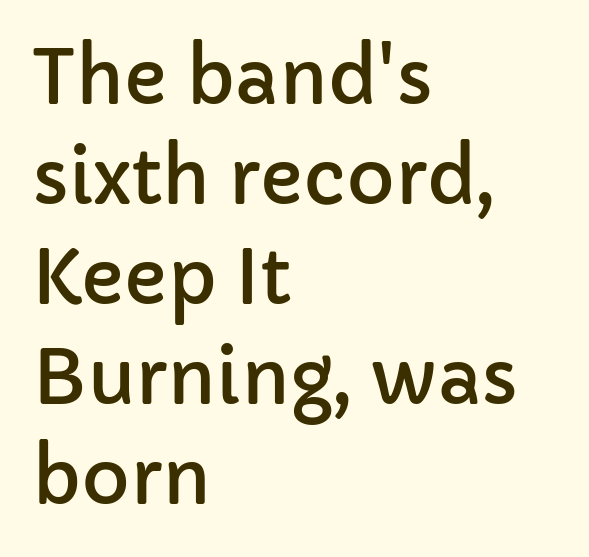
{"serif": "no", "italic": "no", "width": "normal", "stroke_contrast": "low", "x_height": "medium", "monospaced": "no", "underline": "no", "align": "left", "line_spacing": "normal", "line_spacing_ratio": 1.35, "letter_spacing": "normal", "letter_spacing_em": 0.0, "glyph_px": 74}
